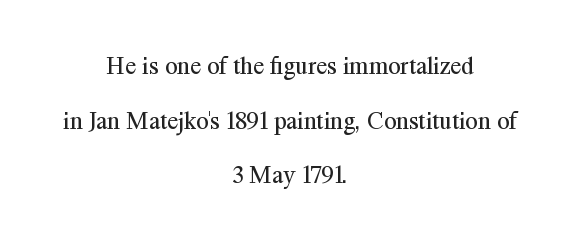
Every stem runs plumb, perpendicular to the baseline. Tracking value appears to be zero — textbook default spacing. A great deal of white space separates one row of letters from the next. Weight: not bold — regular or lighter. This rendering uses center alignment, leaving both contours irregular but symmetric.
